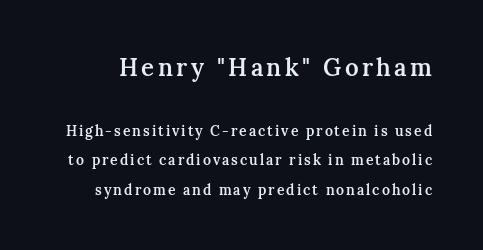
{"italic": "no", "bold": "semi", "underline": "no", "line_spacing": "loose", "line_spacing_ratio": 2.11, "larger_block": "first", "size_ratio": 1.71, "glyph_px": 24}
